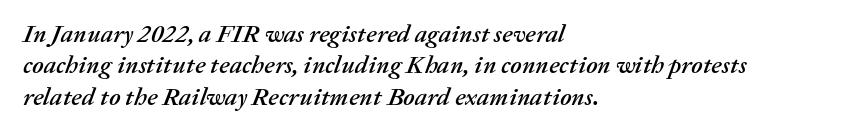
Q: Is the text italic (slanted)? A: Yes, it leans right by about 20 degrees.
Q: Is the text underlined? A: No.
Q: How is the paragraph aligned? A: Left-aligned.
Q: Is the spacing between letters normal or unusually wide? A: Normal.
Q: Is the spacing between lines tight, normal or loose? A: Normal.
